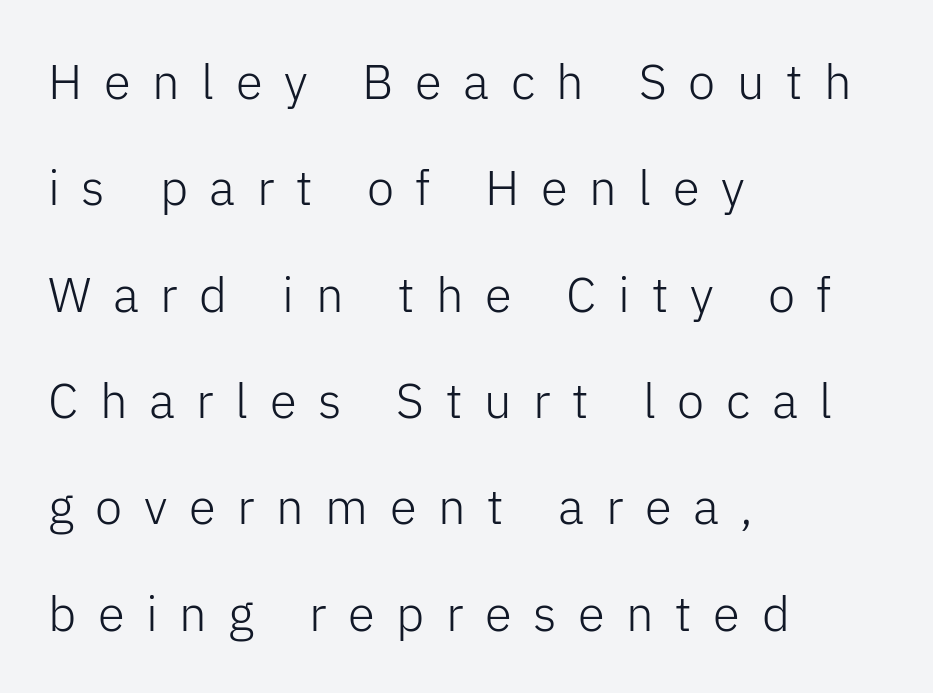
{"serif": "no", "italic": "no", "bold": "no", "weight": "light", "width": "normal", "stroke_contrast": "low", "x_height": "medium", "monospaced": "no", "underline": "no", "align": "left", "line_spacing": "loose", "line_spacing_ratio": 2.17, "letter_spacing": "wide", "letter_spacing_em": 0.44, "glyph_px": 49}
